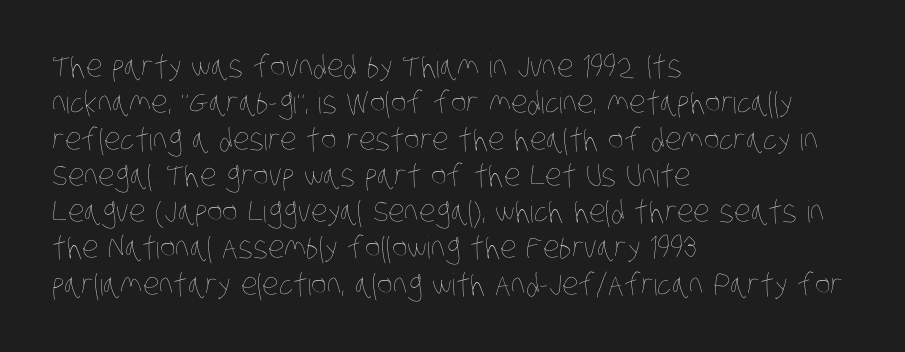
The image shows 30 px thin, condensed type; set left-aligned, line spacing 1.21x, normal letter spacing, not underlined; low stroke contrast and a large x-height.
